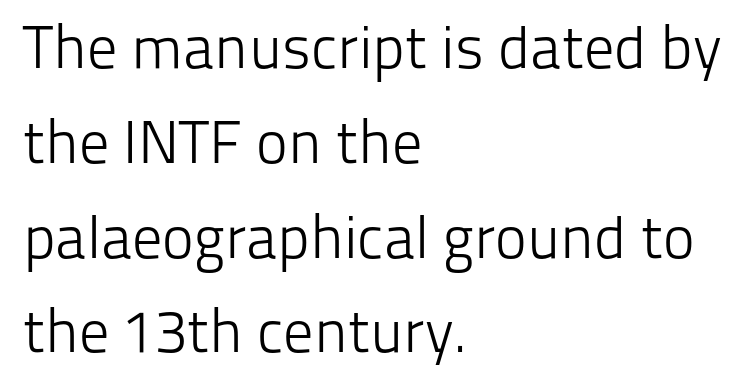
This rendering features lettering with no underline. Stems here are at most as thick as an everyday book face. You can tell it's not italic because the verticals are truly vertical. The characters display no serif detailing; their extremities are plain. Inter-character spacing is left at the font's built-in metrics.
